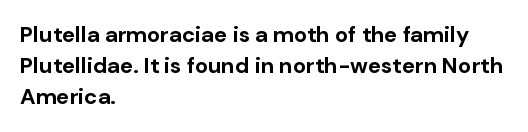
The image shows 22 px bold type, upright; set left-aligned, normal line spacing (1.41x), normal letter spacing, not underlined.
